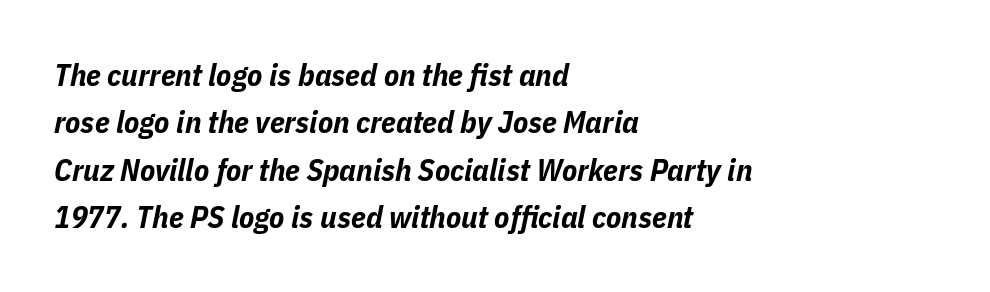
An italicized treatment has been applied to the whole sample. Every row of glyphs begins at an identical x-position on the left. Whoever set this chose a conventional vertical rhythm. Anything drawn beneath the words? Only blank space. Think of a printed novel: that variable character pitch is what you see here.
